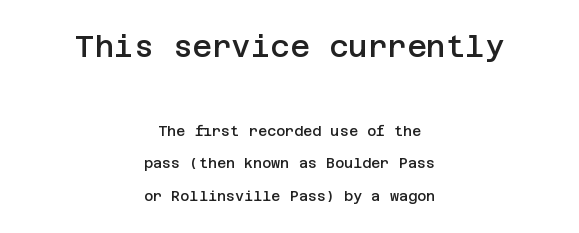
{"serif": "no", "italic": "no", "bold": "semi", "weight": "semibold", "width": "normal", "stroke_contrast": "low", "x_height": "large", "underline": "no", "align": "center", "line_spacing": "loose", "line_spacing_ratio": 2.32, "letter_spacing": "normal", "letter_spacing_em": 0.0, "larger_block": "first", "size_ratio": 2.14, "glyph_px": 30}
